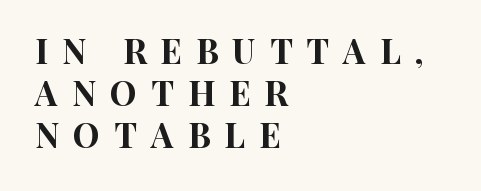
The image shows 34 px condensed sans-serif type, upright; set left-aligned, line spacing 1.24x, unusually wide letter spacing (+0.41 em), not underlined; high stroke contrast and a large x-height.
